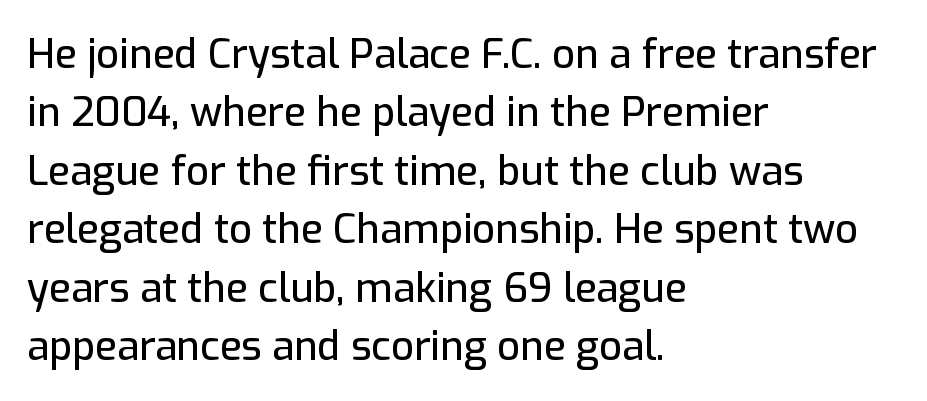
Decoration check: the copy has no underline. The specimen reads as upright at a glance. These lines are composed in type without serifs. A typesetter would call this zero additional tracking. Notice how descenders clear the ascenders below comfortably — that's standard leading. Compared with a centered layout, this one pins lines to the left instead.
